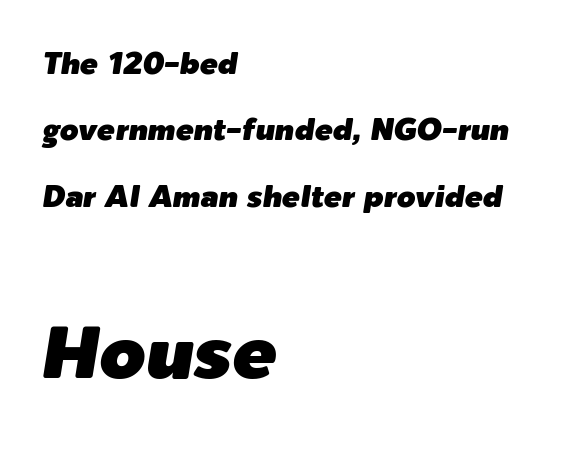
Q: Is the text italic (slanted)? A: Yes, it leans right by about 9 degrees.
Q: Is the text underlined? A: No.
Q: How is the paragraph aligned? A: Left-aligned.
Q: Is the spacing between letters normal or unusually wide? A: Normal.
Q: Is the spacing between lines tight, normal or loose? A: Loose.
Q: Which block of text is set in a larger size, the first (top) or the second (bottom)? A: The second (bottom) one.
Q: Width (condensed, normal, or wide)? A: Normal.
Q: Stroke contrast? A: Low.
Q: x-height? A: Medium.
Q: Monospaced? A: No.
